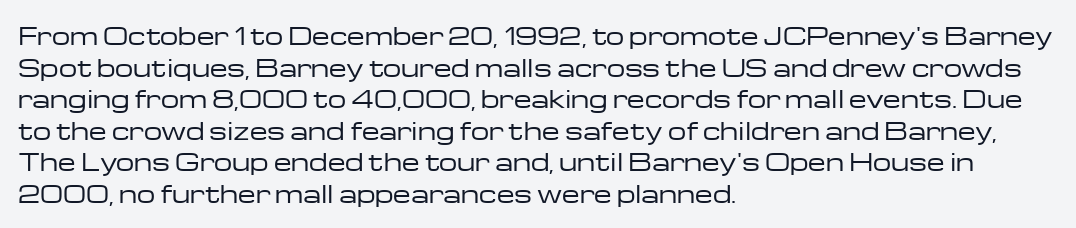
The strokes are not fattened; the text isn't bold. Beneath every word, the page is bare. Every row of glyphs begins at an identical x-position on the left. In terms of posture, this sample is upright.
